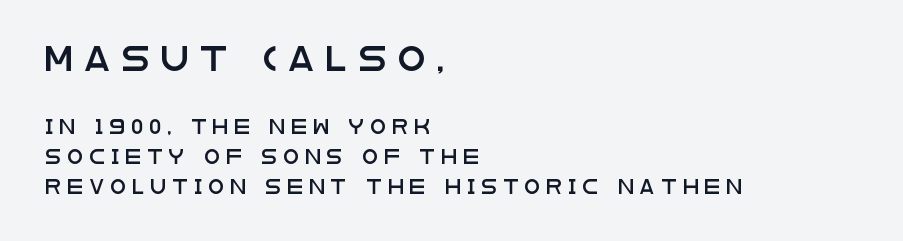
The image shows 25 px text type, upright; set left-aligned, loose line spacing (2.14x), unusually wide letter spacing (+0.46 em), not underlined; the first (top) block is 1.79x larger.
